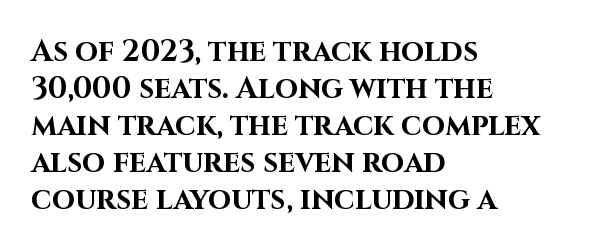
The image shows 30 px bold sans-serif type, upright; set left-aligned, line spacing 1.23x, normal letter spacing, not underlined; high stroke contrast and a large x-height.
